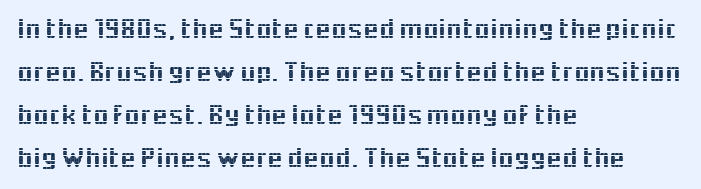
Q: Is the text italic (slanted)? A: No, it is upright.
Q: Is the typeface a serif or a sans-serif typeface? A: Sans-serif.
Q: Is the text underlined? A: No.
Q: How is the paragraph aligned? A: Left-aligned.
Q: Is the spacing between letters normal or unusually wide? A: Normal.
Q: Is the spacing between lines tight, normal or loose? A: Normal.
Q: Width (condensed, normal, or wide)? A: Normal.
Q: x-height? A: Medium.
Q: Monospaced? A: No.
